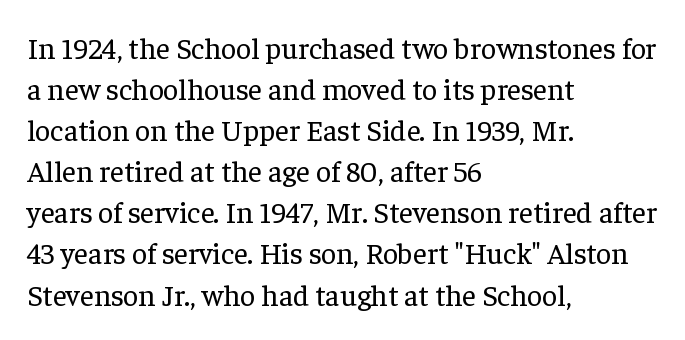
Q: Is the text bold? A: No.
Q: Is the text italic (slanted)? A: No, it is upright.
Q: Is the typeface a serif or a sans-serif typeface? A: Serif.
Q: Is the text underlined? A: No.
Q: How is the paragraph aligned? A: Left-aligned.
Q: Is the spacing between letters normal or unusually wide? A: Normal.
Q: Is the spacing between lines tight, normal or loose? A: Normal.
Q: Width (condensed, normal, or wide)? A: Normal.
Q: Stroke contrast? A: Low.
Q: x-height? A: Medium.
Q: Monospaced? A: No.
